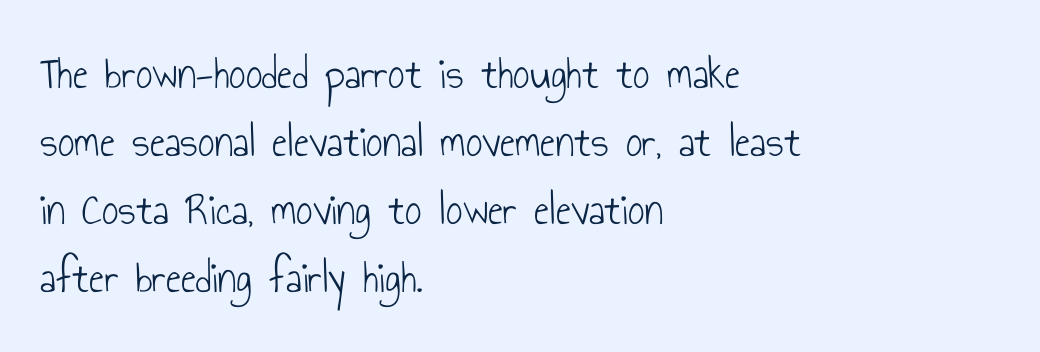
Q: Is the text bold? A: No.
Q: Is the text italic (slanted)? A: No, it is upright.
Q: Is the typeface a serif or a sans-serif typeface? A: Sans-serif.
Q: Is the text underlined? A: No.
Q: How is the paragraph aligned? A: Left-aligned.
Q: Is the spacing between letters normal or unusually wide? A: Normal.
Q: Is the spacing between lines tight, normal or loose? A: Normal.
Q: Width (condensed, normal, or wide)? A: Condensed.
Q: Stroke contrast? A: Low.
Q: x-height? A: Small.
Q: Monospaced? A: No.
